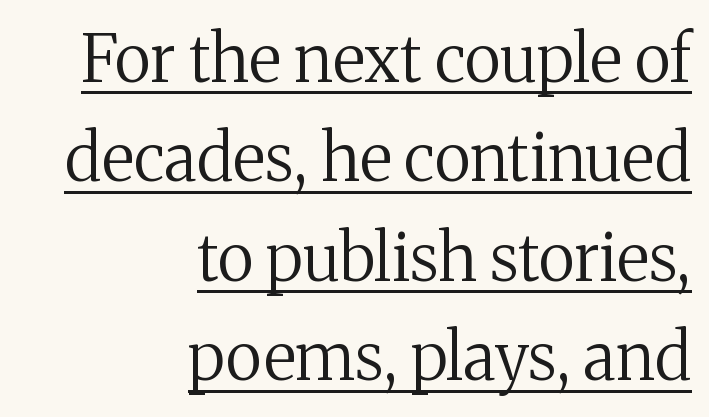
{"serif": "yes", "italic": "no", "bold": "no", "weight": "regular", "width": "normal", "stroke_contrast": "medium", "x_height": "medium", "monospaced": "no", "underline": "yes", "align": "right", "line_spacing": "normal", "line_spacing_ratio": 1.53, "letter_spacing": "normal", "letter_spacing_em": 0.0, "glyph_px": 65}
